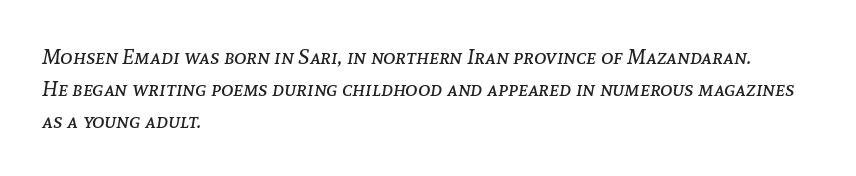
Q: Is the text bold? A: No.
Q: Is the text italic (slanted)? A: Yes, it leans right by about 8 degrees.
Q: Is the text underlined? A: No.
Q: How is the paragraph aligned? A: Left-aligned.
Q: Is the spacing between letters normal or unusually wide? A: Normal.
Q: Is the spacing between lines tight, normal or loose? A: Normal.
